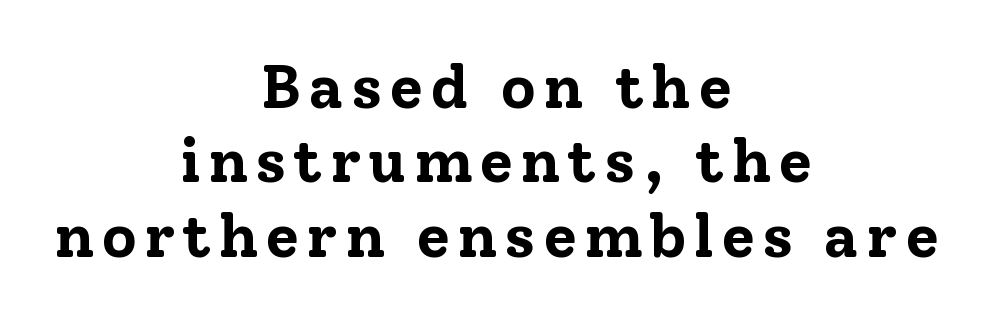
{"serif": "yes", "italic": "no", "bold": "yes", "weight": "bold", "width": "normal", "stroke_contrast": "low", "x_height": "medium", "monospaced": "no", "underline": "no", "align": "center", "line_spacing_ratio": 1.22, "glyph_px": 61}
